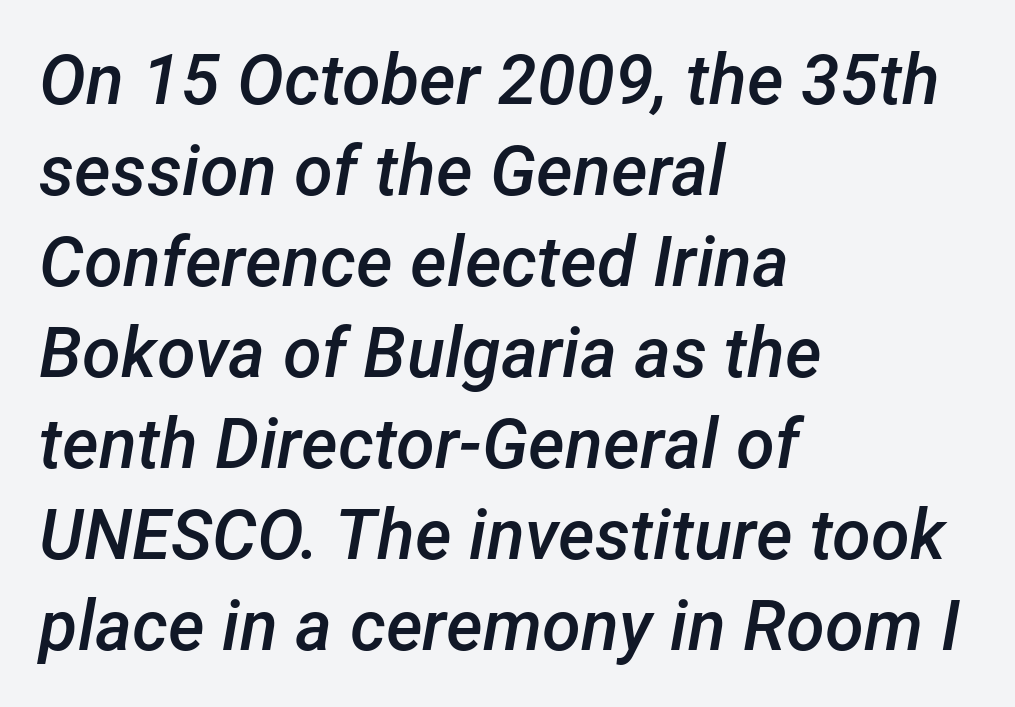
{"italic": "yes", "lean": "right", "slant_degrees": 12, "bold": "semi", "weight": "semibold", "width": "normal", "stroke_contrast": "low", "x_height": "medium", "monospaced": "no", "underline": "no", "align": "left", "line_spacing": "normal", "line_spacing_ratio": 1.3, "letter_spacing": "normal", "letter_spacing_em": 0.0, "glyph_px": 70}
